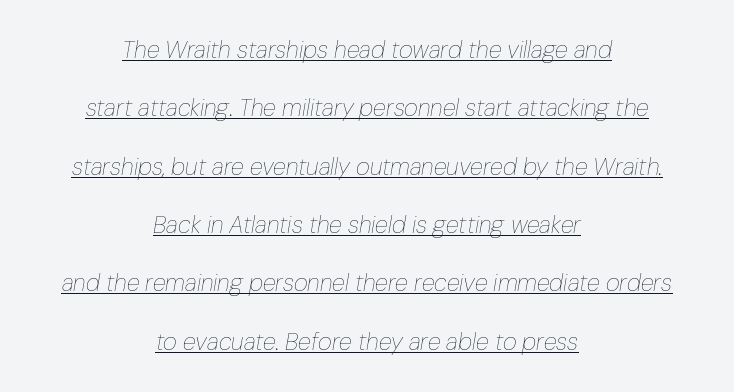
{"italic": "yes", "lean": "right", "slant_degrees": 10, "bold": "no", "underline": "yes", "align": "center", "line_spacing": "loose", "line_spacing_ratio": 2.43, "letter_spacing": "normal", "letter_spacing_em": 0.0, "glyph_px": 24}
